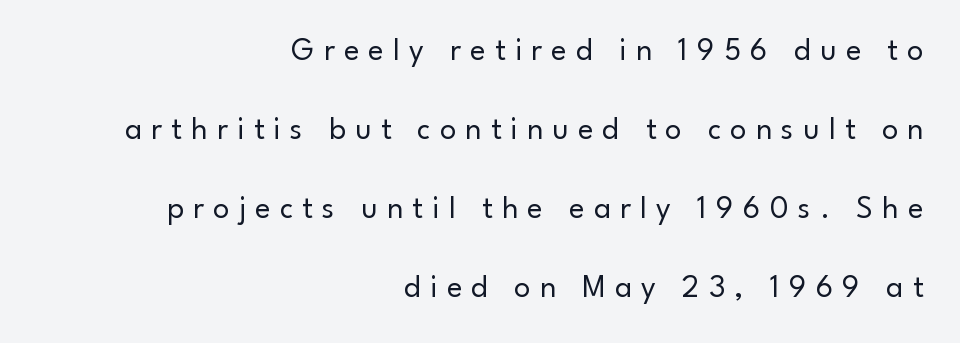
The image shows 32 px regular-weight sans-serif type, upright; set right-aligned, loose line spacing (2.47x), unusually wide letter spacing (+0.29 em), not underlined; low stroke contrast and a small x-height.
